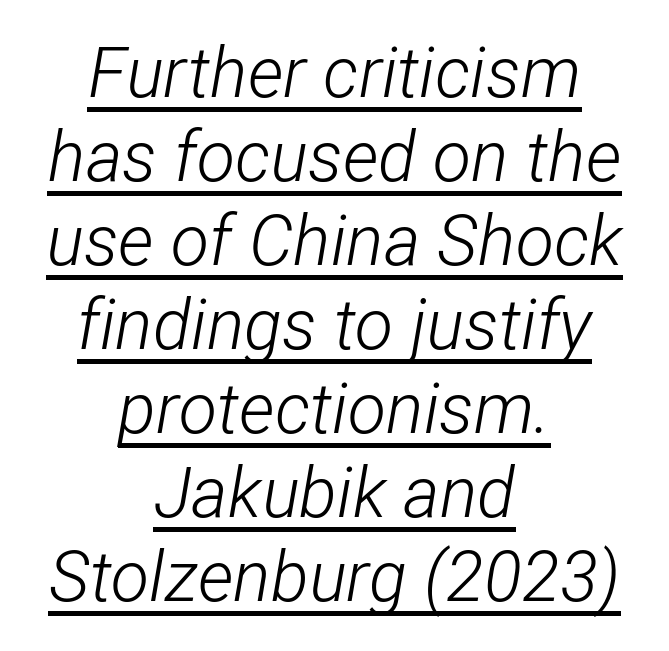
Q: Is the text bold? A: No.
Q: Is the text italic (slanted)? A: Yes, it leans right by about 12 degrees.
Q: Is the text underlined? A: Yes.
Q: How is the paragraph aligned? A: Centered.
Q: Is the spacing between letters normal or unusually wide? A: Normal.
Q: Width (condensed, normal, or wide)? A: Condensed.
Q: Stroke contrast? A: Low.
Q: x-height? A: Medium.
Q: Monospaced? A: No.
